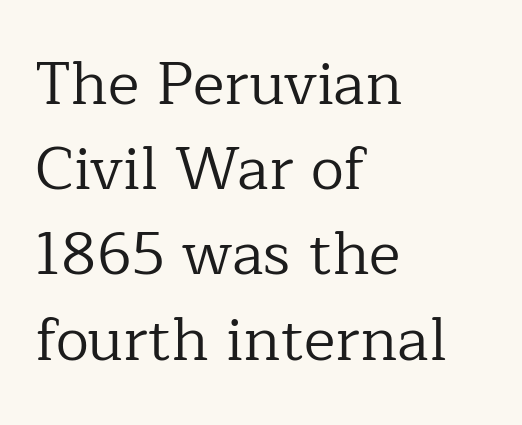
Q: Is the text bold? A: No.
Q: Is the text italic (slanted)? A: No, it is upright.
Q: Is the typeface a serif or a sans-serif typeface? A: Serif.
Q: Is the text underlined? A: No.
Q: How is the paragraph aligned? A: Left-aligned.
Q: Is the spacing between letters normal or unusually wide? A: Normal.
Q: Is the spacing between lines tight, normal or loose? A: Normal.
Q: Width (condensed, normal, or wide)? A: Normal.
Q: Stroke contrast? A: Low.
Q: x-height? A: Medium.
Q: Monospaced? A: No.
